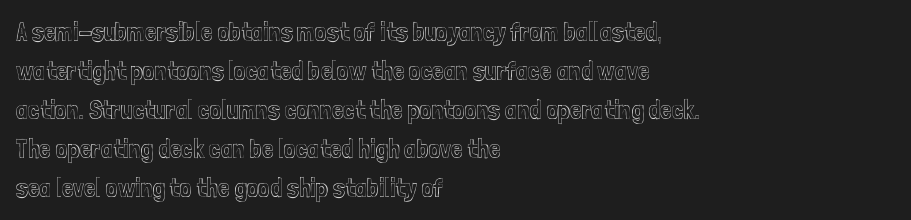
{"italic": "no", "underline": "no", "align": "left", "line_spacing": "normal", "line_spacing_ratio": 1.5, "letter_spacing": "normal", "letter_spacing_em": 0.0, "glyph_px": 26}
